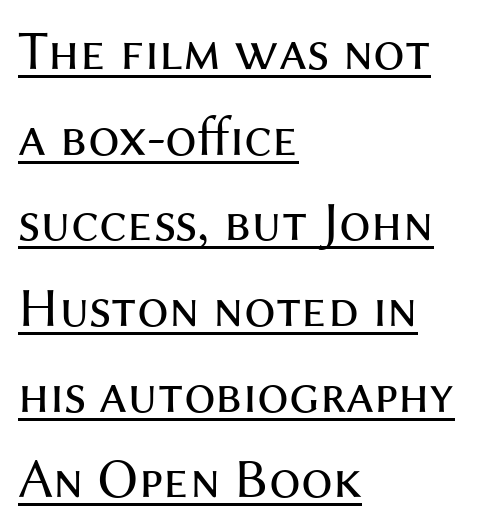
The paragraph has a hard left edge and a soft right edge. Look at the bottom of the vertical strokes: they stop flat, with no serifs. It's the straight-up-and-down kind of type. Here the designer chose a conventional face with non-uniform glyph widths. The characters are drawn with everyday or finer stroke widths.
